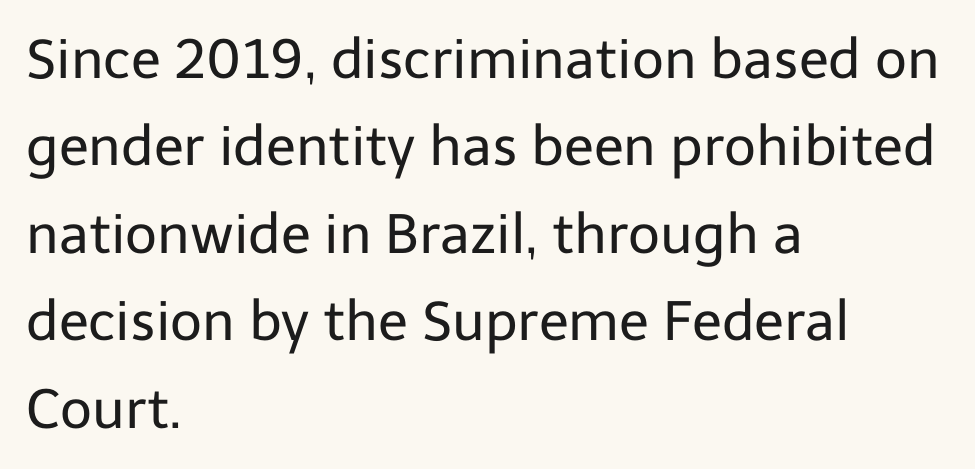
A classic flush-left, rag-right setting is used for this passage. You could not count columns in this text — the font is proportionally spaced. Compared with typical body copy, the letter spacing here is the same. Words float on clear page, feet unadorned.
